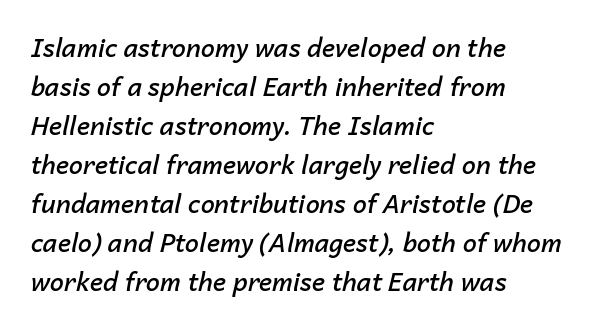
{"italic": "yes", "lean": "right", "slant_degrees": 14, "bold": "semi", "underline": "no", "align": "left", "line_spacing": "normal", "line_spacing_ratio": 1.56, "letter_spacing": "normal", "letter_spacing_em": 0.0, "glyph_px": 25}
